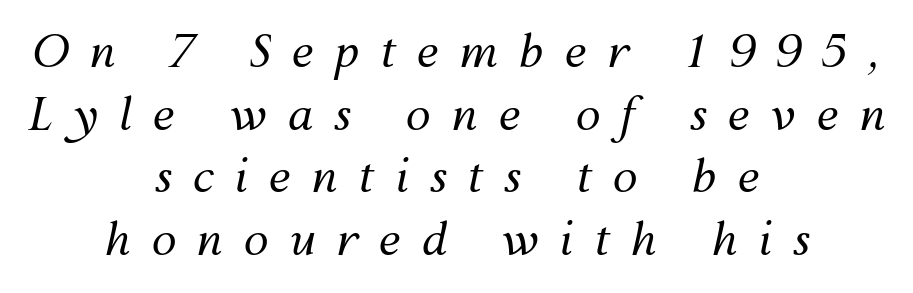
Q: Is the text bold? A: No.
Q: Is the text italic (slanted)? A: Yes, it leans right by about 12 degrees.
Q: Is the text underlined? A: No.
Q: How is the paragraph aligned? A: Centered.
Q: Is the spacing between letters normal or unusually wide? A: Unusually wide.
Q: Is the spacing between lines tight, normal or loose? A: Normal.
Q: Width (condensed, normal, or wide)? A: Normal.
Q: Stroke contrast? A: Medium.
Q: x-height? A: Medium.
Q: Monospaced? A: No.
